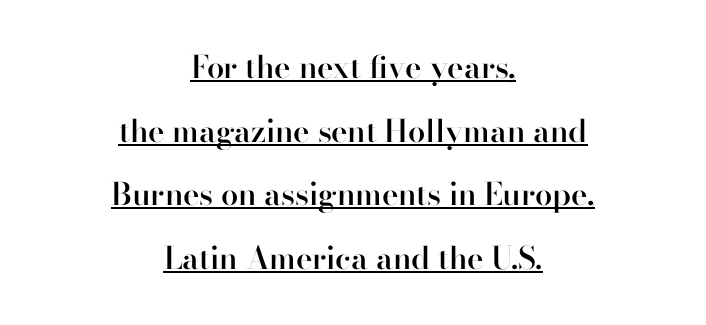
The image shows 31 px semibold serif type, upright; set centered, loose line spacing (2.05x), normal letter spacing, underlined; high stroke contrast and a small x-height.
